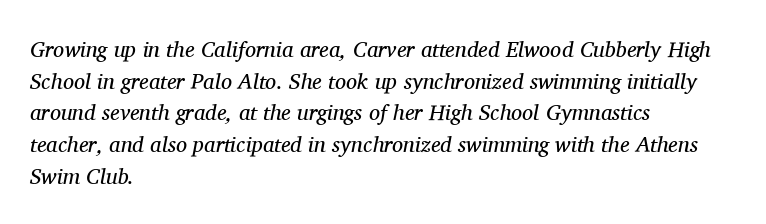
{"italic": "yes", "lean": "right", "slant_degrees": 11, "bold": "no", "underline": "no", "align": "left", "line_spacing": "normal", "line_spacing_ratio": 1.44, "letter_spacing": "normal", "letter_spacing_em": 0.0, "glyph_px": 22}
